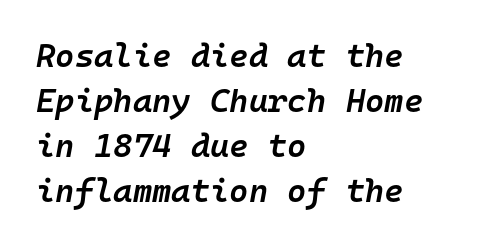
{"italic": "yes", "lean": "right", "slant_degrees": 10, "bold": "semi", "weight": "semibold", "width": "normal", "stroke_contrast": "low", "x_height": "medium", "monospaced": "yes", "underline": "no", "align": "left", "line_spacing": "normal", "line_spacing_ratio": 1.36, "letter_spacing": "normal", "letter_spacing_em": 0.0, "glyph_px": 33}
